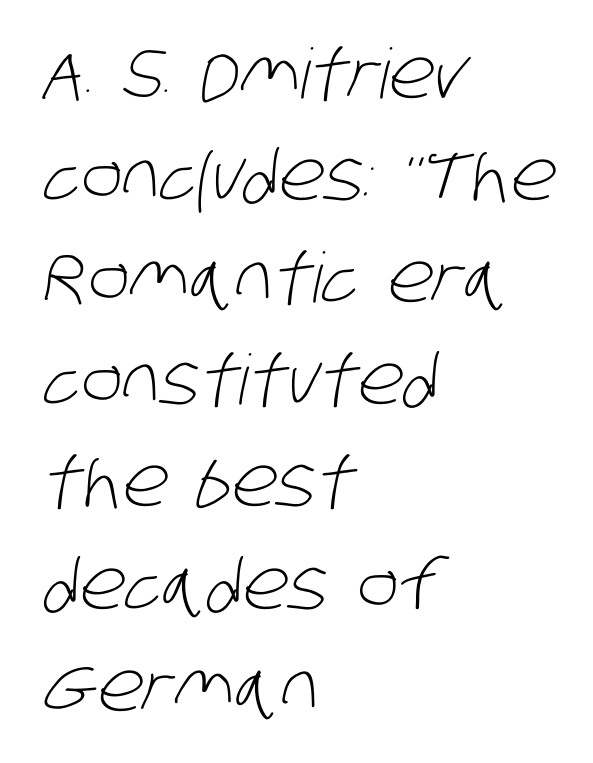
Q: Is the text bold? A: No.
Q: Is the typeface a serif or a sans-serif typeface? A: Sans-serif.
Q: Is the text underlined? A: No.
Q: How is the paragraph aligned? A: Left-aligned.
Q: Is the spacing between letters normal or unusually wide? A: Normal.
Q: Is the spacing between lines tight, normal or loose? A: Normal.
Q: Width (condensed, normal, or wide)? A: Condensed.
Q: Stroke contrast? A: Low.
Q: x-height? A: Large.
Q: Monospaced? A: No.
